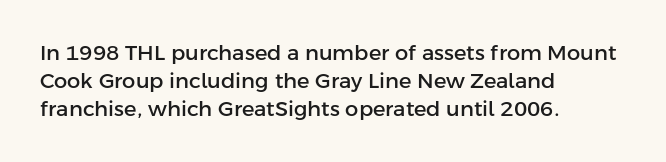
{"italic": "no", "underline": "no", "align": "left", "line_spacing": "normal", "line_spacing_ratio": 1.34, "letter_spacing": "normal", "letter_spacing_em": 0.0, "glyph_px": 21}
